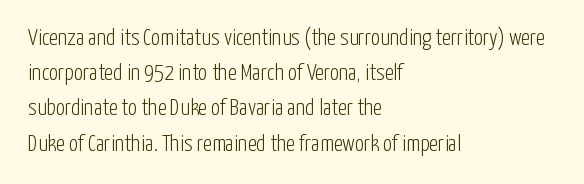
Q: Is the text bold? A: No.
Q: Is the text italic (slanted)? A: No, it is upright.
Q: Is the text underlined? A: No.
Q: How is the paragraph aligned? A: Left-aligned.
Q: Is the spacing between letters normal or unusually wide? A: Normal.
Q: Is the spacing between lines tight, normal or loose? A: Normal.
